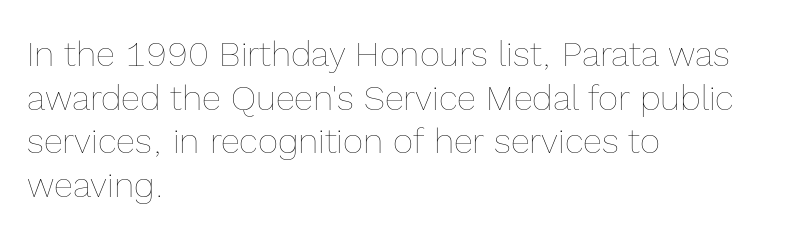
Q: Is the text bold? A: No.
Q: Is the text italic (slanted)? A: No, it is upright.
Q: Is the text underlined? A: No.
Q: How is the paragraph aligned? A: Left-aligned.
Q: Is the spacing between letters normal or unusually wide? A: Normal.
Q: Is the spacing between lines tight, normal or loose? A: Normal.
Q: Width (condensed, normal, or wide)? A: Normal.
Q: x-height? A: Medium.
Q: Monospaced? A: No.
